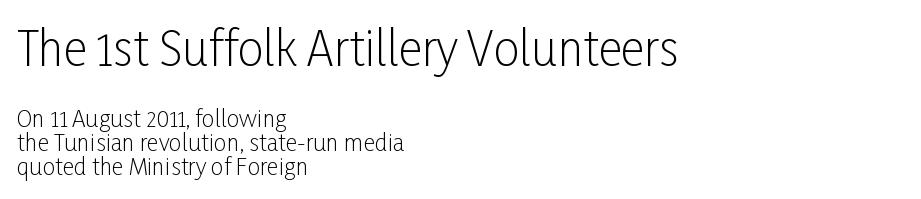
The line-height multiplier appears low, near solid setting. Looks like regular typesetting: each glyph gets only the width it needs. The first block has been scaled up relative to the second. Heft: none added — not bold.
